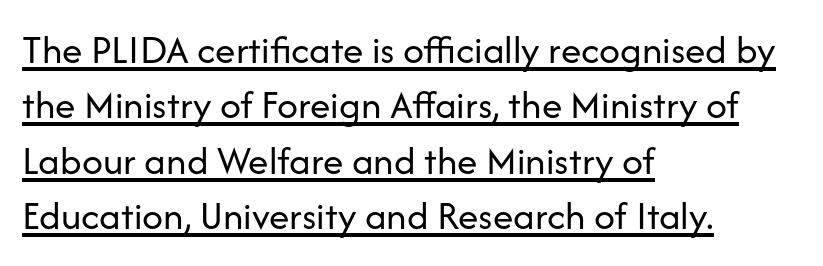
Compared with a typical body face, this is equally light or lighter still. Character widths vary here, with narrow letters taking less room than wide ones. The leading is moderate, giving the passage an even texture. Vertical strokes here are truly vertical.
